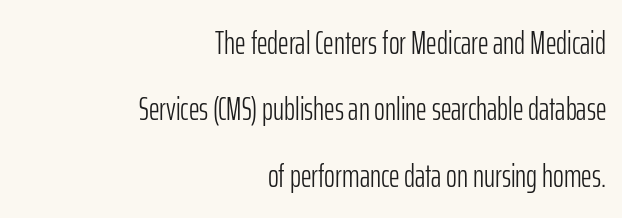
{"serif": "no", "italic": "no", "bold": "no", "weight": "light", "width": "condensed", "stroke_contrast": "low", "x_height": "medium", "monospaced": "no", "underline": "no", "align": "right", "line_spacing": "loose", "line_spacing_ratio": 2.01, "letter_spacing": "normal", "letter_spacing_em": 0.0, "glyph_px": 33}
